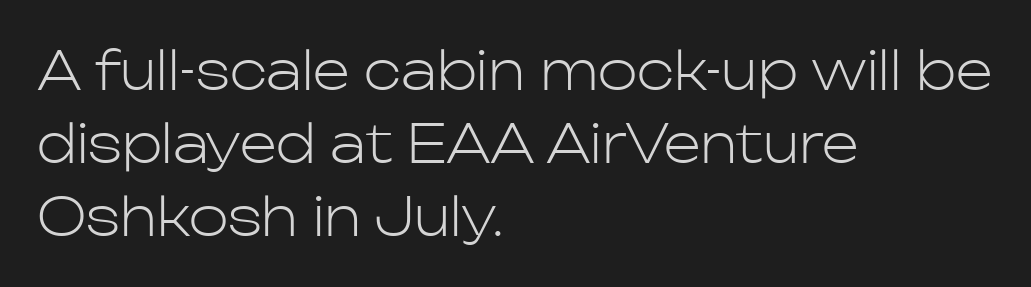
{"serif": "no", "italic": "no", "bold": "no", "weight": "light", "width": "normal", "stroke_contrast": "low", "x_height": "medium", "monospaced": "no", "underline": "no", "align": "left", "line_spacing": "normal", "line_spacing_ratio": 1.38, "letter_spacing": "normal", "letter_spacing_em": 0.0, "glyph_px": 53}
